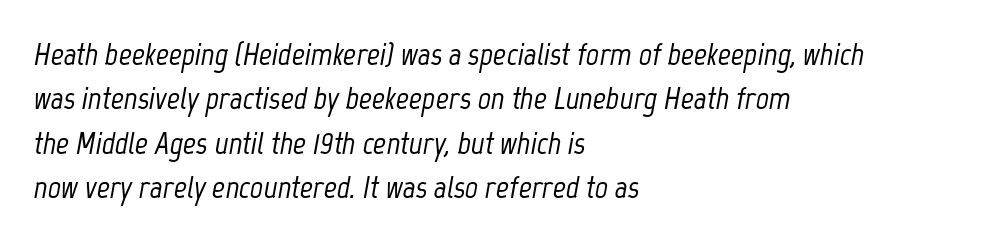
The image shows 32 px condensed type, italic (leaning right); set left-aligned, normal line spacing (1.39x), normal letter spacing, not underlined; low stroke contrast and a medium x-height.
